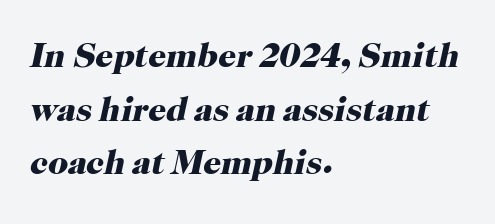
Think of a printed novel: that variable character pitch is what you see here. No word sits above an underline. Successive baselines arrive at the customary interval. Is the type slanted? Yes — the strokes lean at a clear angle. The type is set solid horizontally, with unmodified tracking. Examine the stroke ends and you'll spot serifs.
